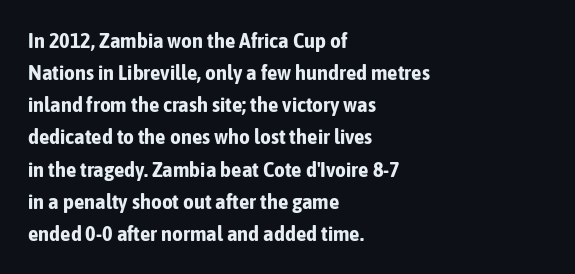
Tracking value appears to be zero — textbook default spacing. Is the type bold? Yes — the strokes are clearly thick and heavy. The block of text has a typical density, with ordinary space between rows. The rag falls on the right side of this text block. Words float on clear page, feet unadorned.
